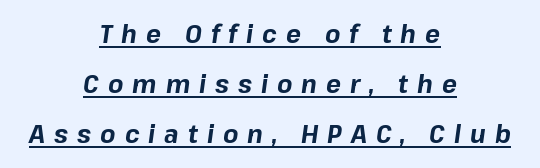
Q: Is the text bold? A: Yes.
Q: Is the text italic (slanted)? A: Yes, it leans right by about 8 degrees.
Q: Is the text underlined? A: Yes.
Q: How is the paragraph aligned? A: Centered.
Q: Is the spacing between letters normal or unusually wide? A: Unusually wide.
Q: Is the spacing between lines tight, normal or loose? A: Loose.
